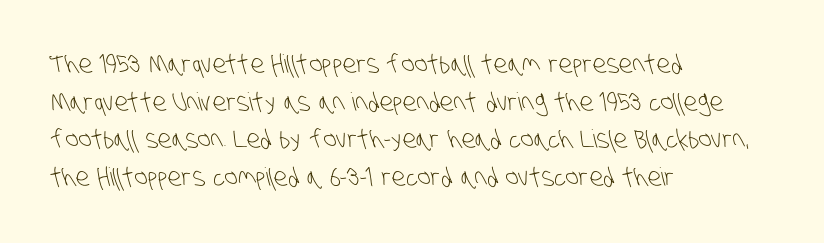
The image shows 25 px text type; set left-aligned, normal line spacing (1.51x), normal letter spacing, not underlined.
